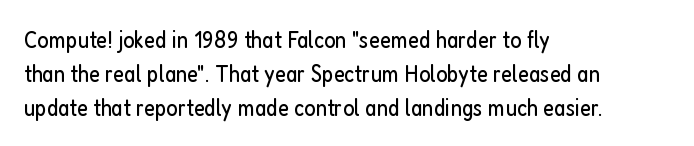
Decoration check: the copy has no underline. Teacher's note: observe the even left margin — that is flush-left alignment. Interline gaps are of average width in this sample. No chunkiness to these letters — they're not bold. These lines were composed using upright roman letters.
